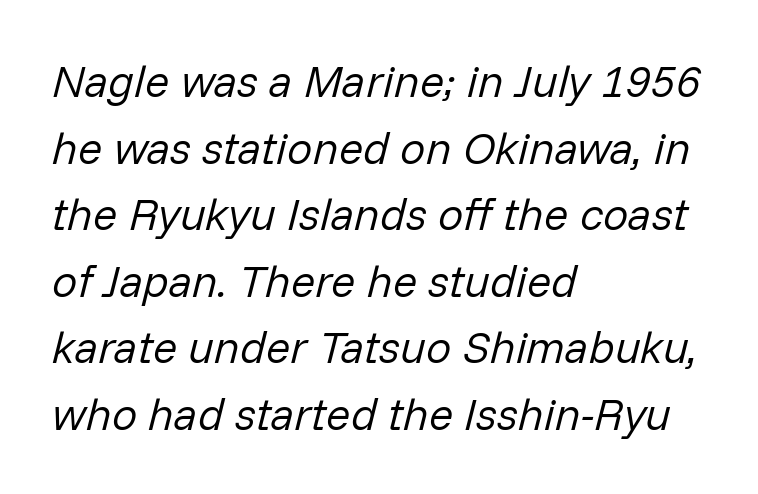
Nothing unusual about the tracking: characters are spaced as the font intends. The font is comparable to plain body text, perhaps lighter. If you drew a ruler down the left edge, every line would touch it. The rendering uses a moderate line-height, typical for paragraphs. Clear beneath every line of the passage. Think of a printed novel: that variable character pitch is what you see here.
